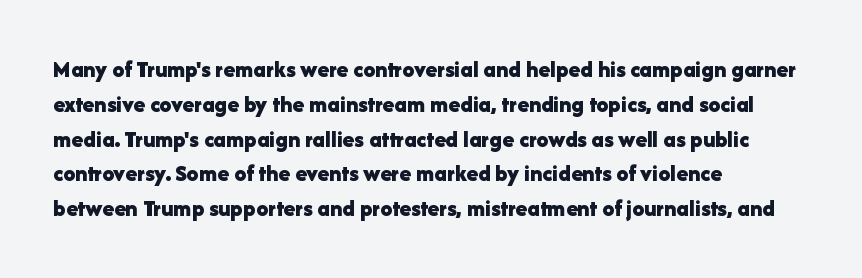
Nope, not italic — everything's standing straight. The passage shown has conventional tracking throughout. Bold? Absolutely — the strokes are thick and heavy. If you drew a ruler down the left edge, every line would touch it. The gap between lines stays unmarked. Horizontal bands of white between lines are of average thickness.
